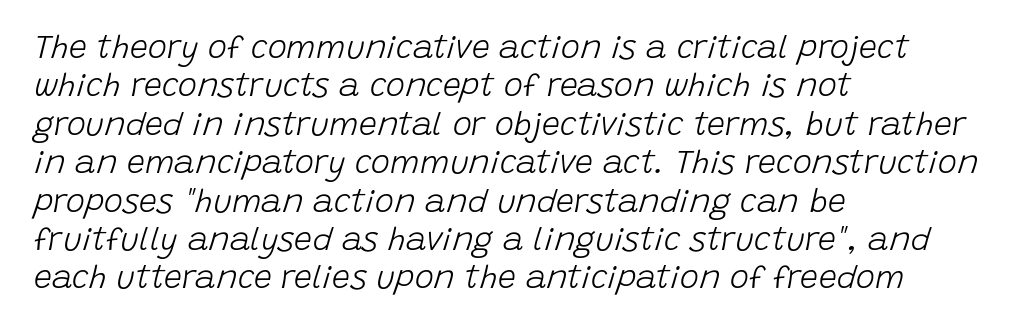
The image shows 32 px light type, italic (leaning right); set left-aligned, line spacing 1.2x, normal letter spacing, not underlined; low stroke contrast and a large x-height.
